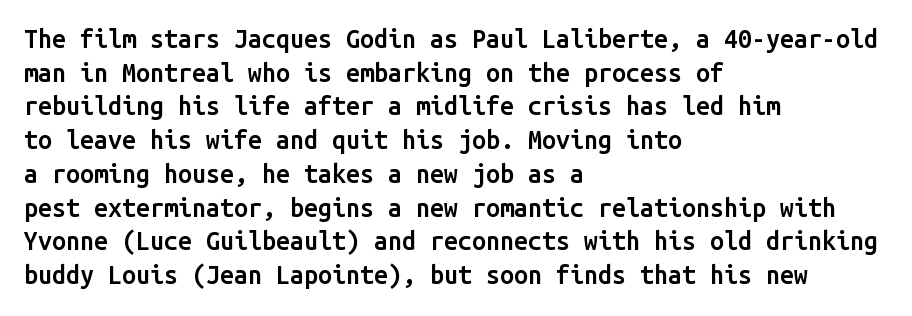
The image shows 25 px text type, upright; set left-aligned, normal line spacing (1.35x), normal letter spacing, not underlined.
